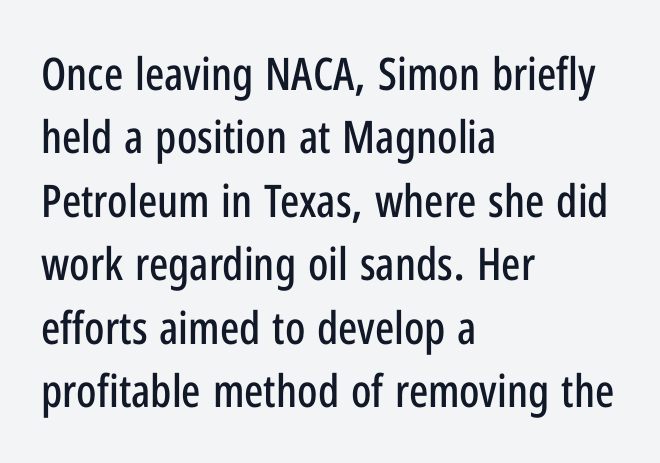
Q: Is the text italic (slanted)? A: No, it is upright.
Q: Is the typeface a serif or a sans-serif typeface? A: Sans-serif.
Q: Is the text underlined? A: No.
Q: How is the paragraph aligned? A: Left-aligned.
Q: Is the spacing between letters normal or unusually wide? A: Normal.
Q: Is the spacing between lines tight, normal or loose? A: Normal.
Q: Width (condensed, normal, or wide)? A: Condensed.
Q: Stroke contrast? A: Low.
Q: x-height? A: Medium.
Q: Monospaced? A: No.
